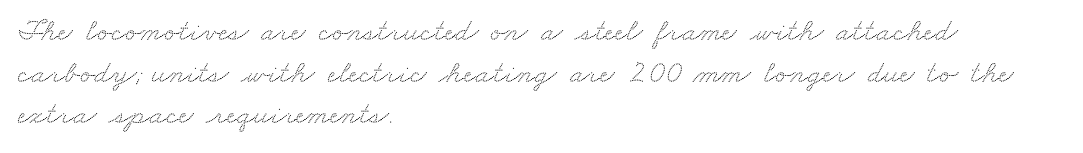
The image shows 32 px wide serif type; set left-aligned, normal line spacing (1.3x), normal letter spacing, not underlined; medium stroke contrast and a small x-height.
